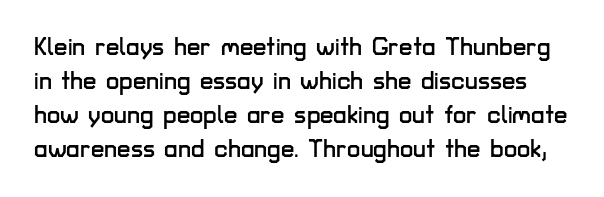
Q: Is the text italic (slanted)? A: No, it is upright.
Q: Is the text underlined? A: No.
Q: Is the spacing between letters normal or unusually wide? A: Normal.
Q: Is the spacing between lines tight, normal or loose? A: Normal.
